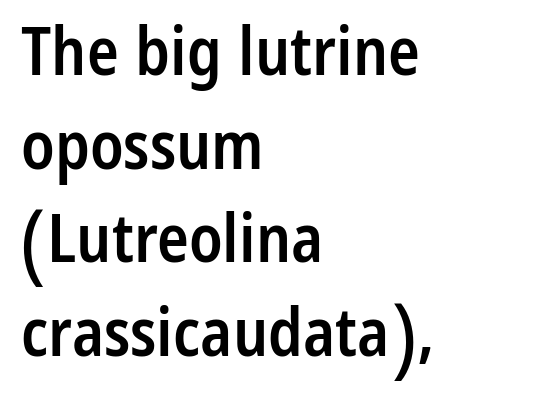
The leading is moderate, giving the passage an even texture. A fair bit of extra ink — the face is semibold, not bold. The passage shown is not underscored anywhere. Here the designer chose a conventional face with non-uniform glyph widths. A typesetter would label this face a sans.
